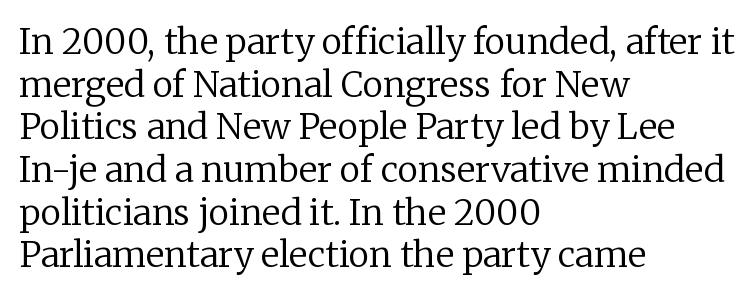
Quick note: not italic, upright. On a weight scale, this lands at 450 or below. The glyphs are unaccompanied by any horizontal stroke below them. A serif font was chosen for this passage.
